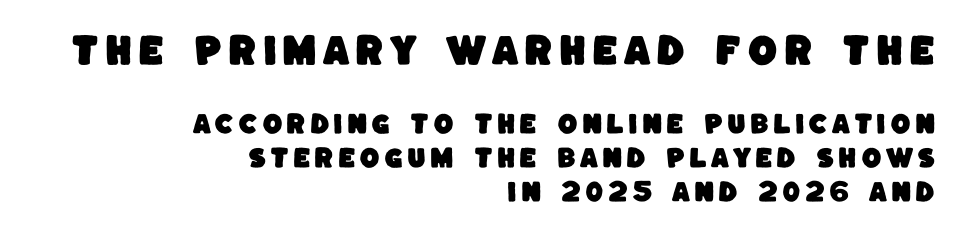
{"serif": "no", "width": "normal", "stroke_contrast": "low", "x_height": "large", "monospaced": "no", "underline": "no", "align": "right", "line_spacing": "normal", "line_spacing_ratio": 1.49, "larger_block": "first", "size_ratio": 1.48, "glyph_px": 34}
